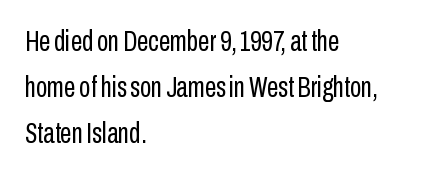
The image shows 29 px regular-weight, condensed sans-serif type, upright; set left-aligned, normal line spacing (1.59x), normal letter spacing, not underlined; low stroke contrast and a medium x-height.
